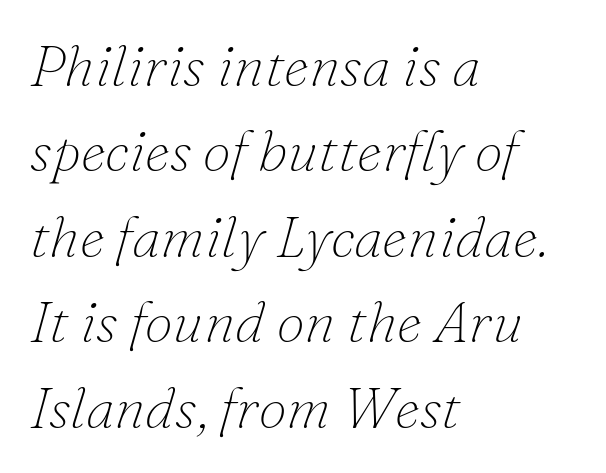
Q: Is the text bold? A: No.
Q: Is the text italic (slanted)? A: Yes, it leans right by about 16 degrees.
Q: Is the typeface a serif or a sans-serif typeface? A: Serif.
Q: Is the text underlined? A: No.
Q: How is the paragraph aligned? A: Left-aligned.
Q: Is the spacing between letters normal or unusually wide? A: Normal.
Q: Is the spacing between lines tight, normal or loose? A: Normal.
Q: Width (condensed, normal, or wide)? A: Normal.
Q: Stroke contrast? A: Low.
Q: x-height? A: Small.
Q: Monospaced? A: No.
